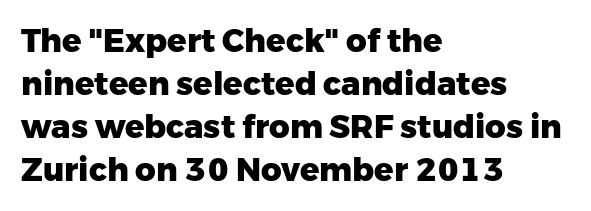
The image shows 32 px heavy sans-serif type, upright; set left-aligned, normal line spacing (1.34x), normal letter spacing, not underlined; low stroke contrast and a medium x-height.
